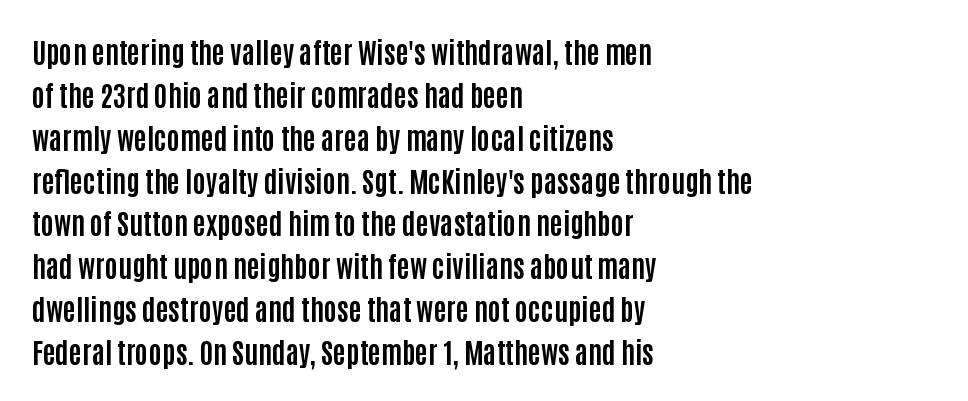
The image shows 28 px bold, condensed sans-serif type, upright; set left-aligned, normal line spacing (1.53x), normal letter spacing, not underlined; low stroke contrast and a large x-height.
